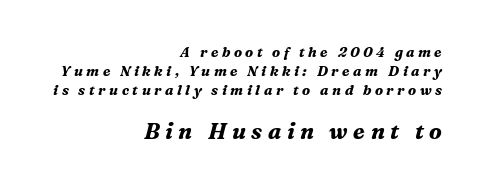
Vertical spacing — default. You can tell it's italic because the verticals aren't actually vertical. The passage shown begins with its smaller block and ends with its larger one. Line endings align vertically; line beginnings do not. Letters rest on an invisible, unmarked baseline. The letters are bold, with thick, heavy strokes.
